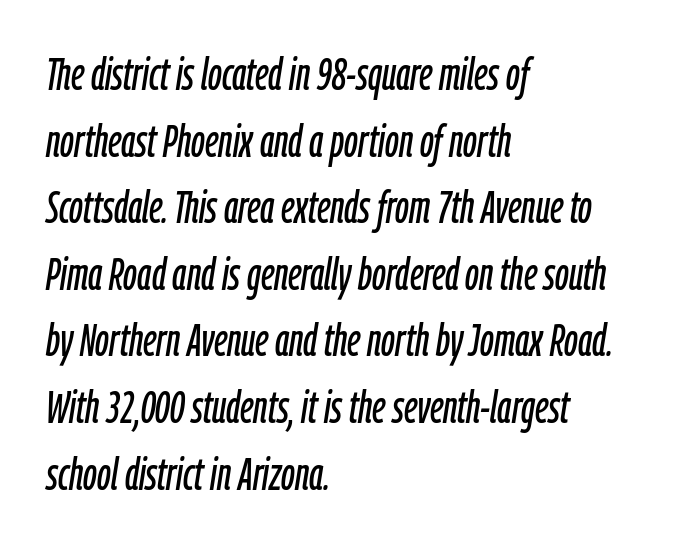
Q: Is the text italic (slanted)? A: Yes, it leans right by about 9 degrees.
Q: Is the text underlined? A: No.
Q: How is the paragraph aligned? A: Left-aligned.
Q: Is the spacing between letters normal or unusually wide? A: Normal.
Q: Is the spacing between lines tight, normal or loose? A: Normal.
Q: Width (condensed, normal, or wide)? A: Condensed.
Q: Stroke contrast? A: Low.
Q: x-height? A: Medium.
Q: Monospaced? A: No.
